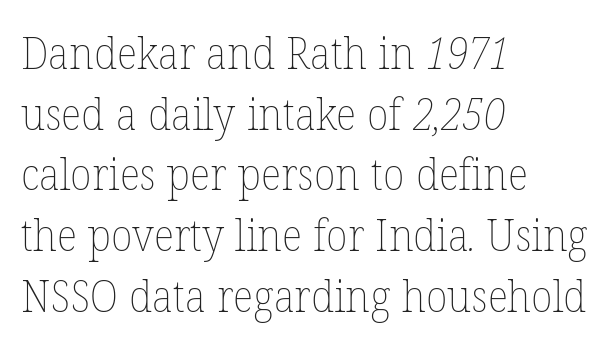
The image shows 44 px thin type; set left-aligned, normal line spacing (1.38x), normal letter spacing, not underlined; low stroke contrast and a medium x-height.
